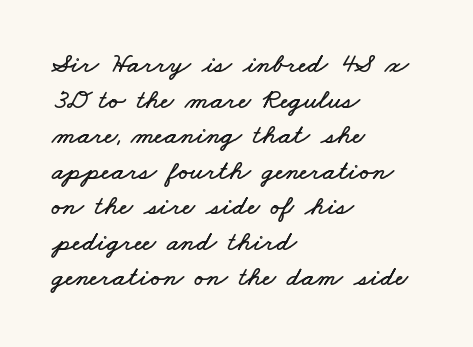
{"width": "wide", "stroke_contrast": "low", "x_height": "small", "monospaced": "no", "underline": "no", "align": "left", "line_spacing": "normal", "line_spacing_ratio": 1.27, "letter_spacing": "normal", "letter_spacing_em": 0.0, "glyph_px": 28}
